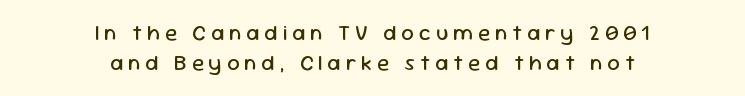
Q: Is the text bold? A: No.
Q: Is the text italic (slanted)? A: No, it is upright.
Q: Is the text underlined? A: No.
Q: How is the paragraph aligned? A: Centered.
Q: Is the spacing between letters normal or unusually wide? A: Unusually wide.
Q: Is the spacing between lines tight, normal or loose? A: Normal.
